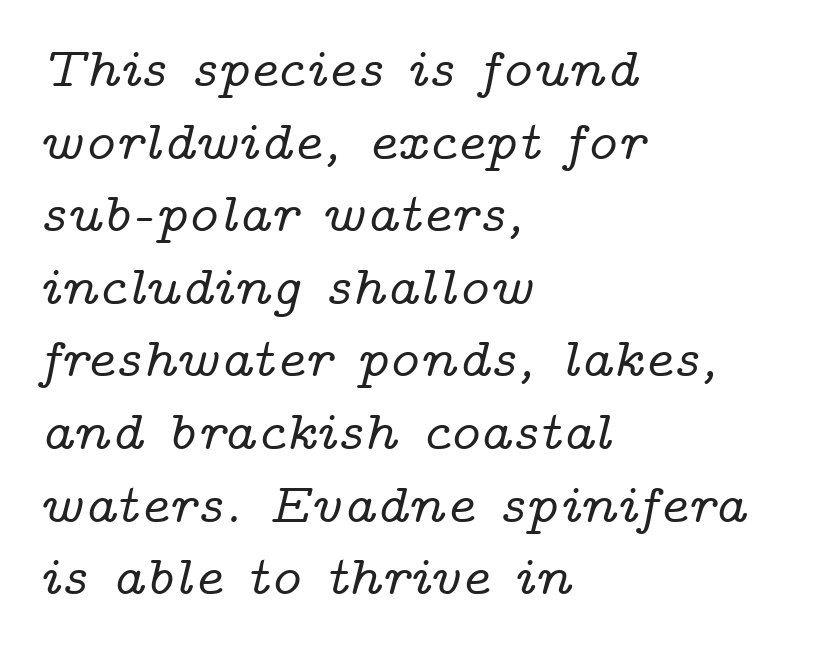
The image shows 55 px wide serif type, italic (leaning right); set left-aligned, normal line spacing (1.32x), normal letter spacing, not underlined; low stroke contrast and a medium x-height.
